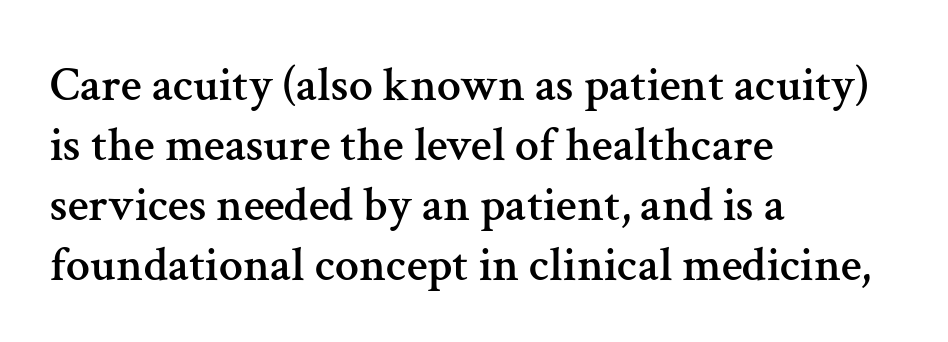
Does the leading feel generous? No, just average. To sum up the face: it has serifs. The tracking reads as untouched default to a designer's eye. You could not count columns in this text — the font is proportionally spaced. If you drew a ruler down the left edge, every line would touch it.
